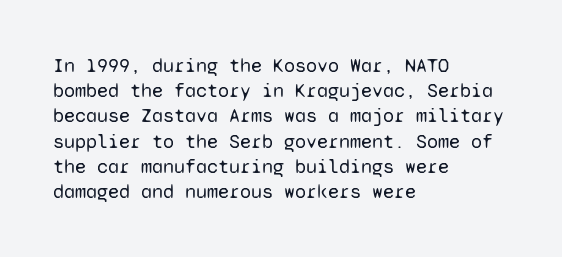
Q: Is the text bold? A: No.
Q: Is the text italic (slanted)? A: No, it is upright.
Q: Is the text underlined? A: No.
Q: How is the paragraph aligned? A: Left-aligned.
Q: Is the spacing between letters normal or unusually wide? A: Normal.
Q: Is the spacing between lines tight, normal or loose? A: Normal.
